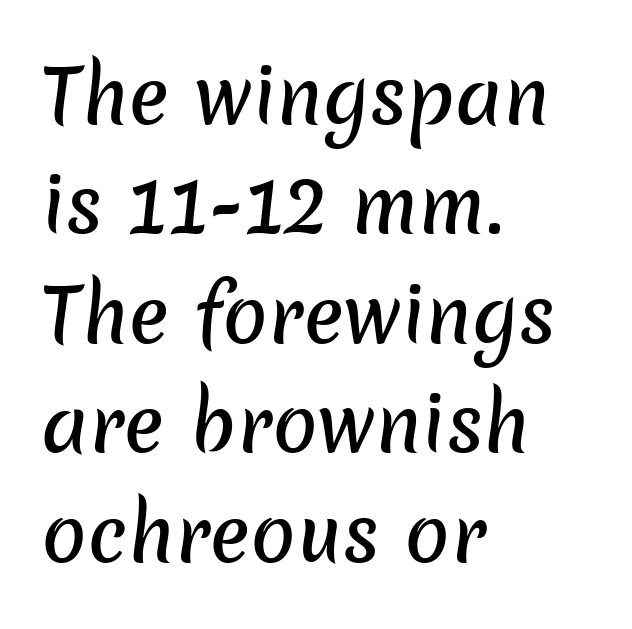
{"serif": "no", "width": "normal", "stroke_contrast": "low", "x_height": "medium", "monospaced": "no", "underline": "no", "align": "left", "line_spacing": "normal", "line_spacing_ratio": 1.46, "letter_spacing": "normal", "letter_spacing_em": 0.0, "glyph_px": 75}
